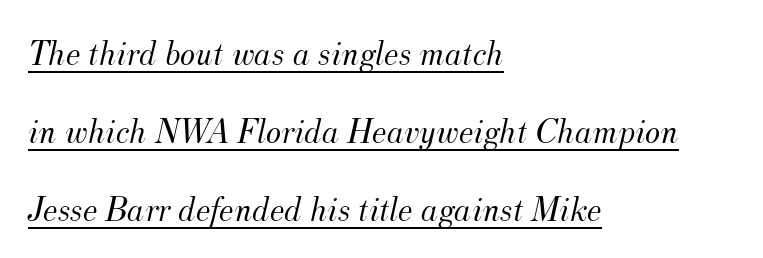
The image shows 36 px light serif type, italic (leaning right); set left-aligned, loose line spacing (2.17x), normal letter spacing, underlined; medium stroke contrast and a small x-height.
